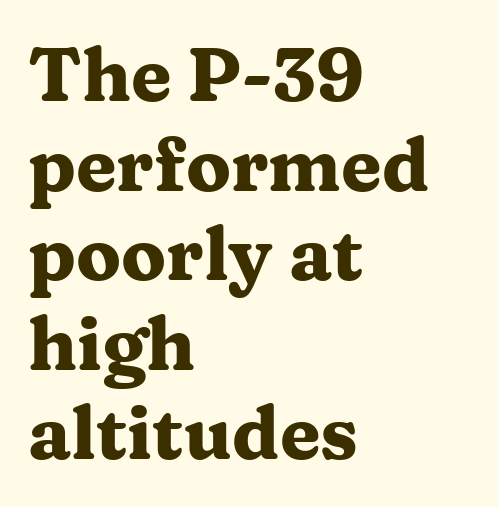
Q: Is the text bold? A: Yes.
Q: Is the text italic (slanted)? A: No, it is upright.
Q: Is the typeface a serif or a sans-serif typeface? A: Serif.
Q: Is the text underlined? A: No.
Q: How is the paragraph aligned? A: Left-aligned.
Q: Is the spacing between letters normal or unusually wide? A: Normal.
Q: Width (condensed, normal, or wide)? A: Wide.
Q: Stroke contrast? A: Medium.
Q: x-height? A: Medium.
Q: Monospaced? A: No.
